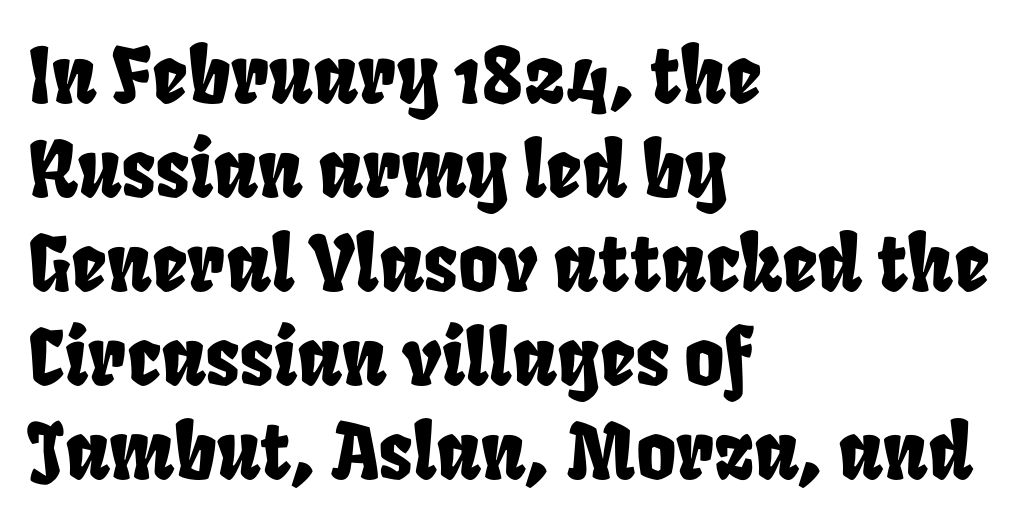
The letterforms sit shoulder to shoulder at normal distance. The string is rendered with underlining switched off. Character widths vary here, with narrow letters taking less room than wide ones. Line beginnings align vertically; line endings do not.
